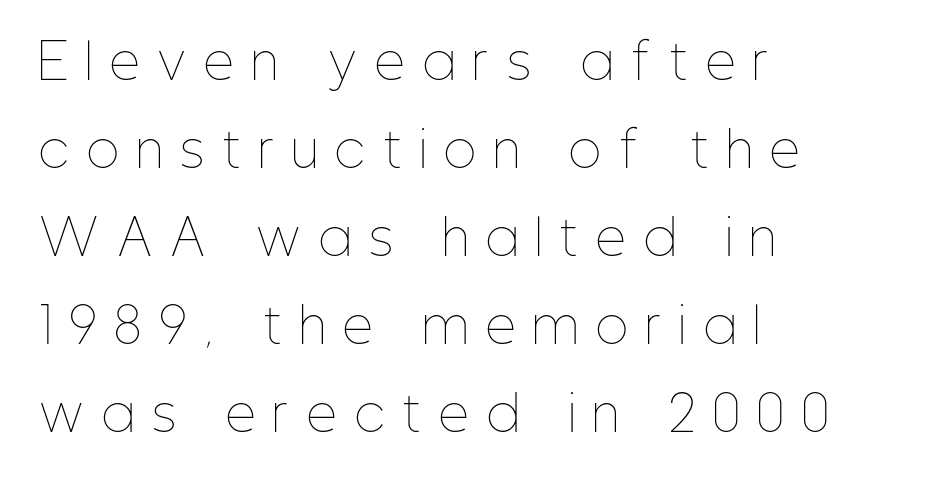
Q: Is the text bold? A: No.
Q: Is the text italic (slanted)? A: No, it is upright.
Q: Is the text underlined? A: No.
Q: How is the paragraph aligned? A: Left-aligned.
Q: Is the spacing between letters normal or unusually wide? A: Unusually wide.
Q: Width (condensed, normal, or wide)? A: Condensed.
Q: Stroke contrast? A: Low.
Q: x-height? A: Medium.
Q: Monospaced? A: No.
